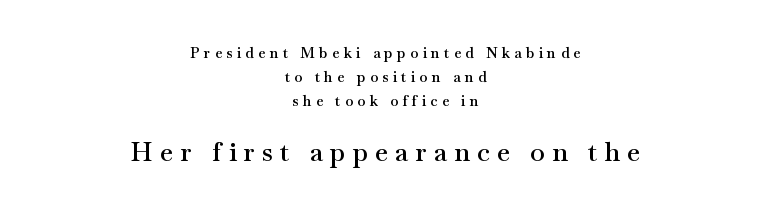
The image shows 26 px text type, upright; set centered, normal line spacing (1.59x), unusually wide letter spacing (+0.28 em), not underlined; the second (bottom) block is 1.73x larger.
